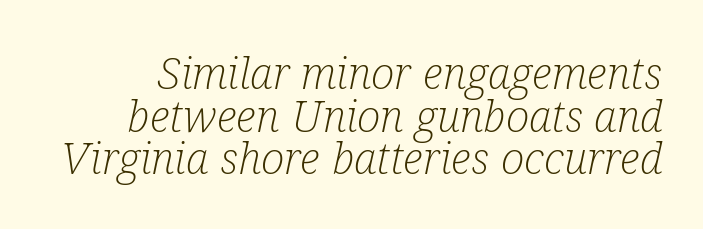
Q: Is the text bold? A: No.
Q: Is the text italic (slanted)? A: Yes, it leans right by about 12 degrees.
Q: Is the typeface a serif or a sans-serif typeface? A: Serif.
Q: Is the text underlined? A: No.
Q: Is the spacing between letters normal or unusually wide? A: Normal.
Q: Is the spacing between lines tight, normal or loose? A: Tight.
Q: Width (condensed, normal, or wide)? A: Condensed.
Q: Stroke contrast? A: Low.
Q: x-height? A: Medium.
Q: Monospaced? A: No.
